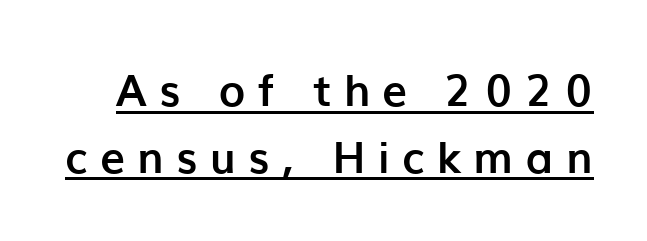
The image shows 44 px semibold sans-serif type, upright; set normal line spacing (1.52x), unusually wide letter spacing (+0.29 em), underlined; low stroke contrast and a medium x-height.
